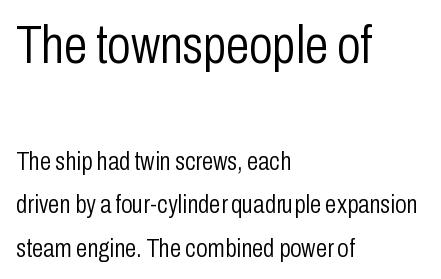
The image shows 53 px light, condensed sans-serif type, upright; set left-aligned, normal line spacing (1.67x), normal letter spacing, not underlined; the first (top) block is 2.04x larger; low stroke contrast and a medium x-height.
